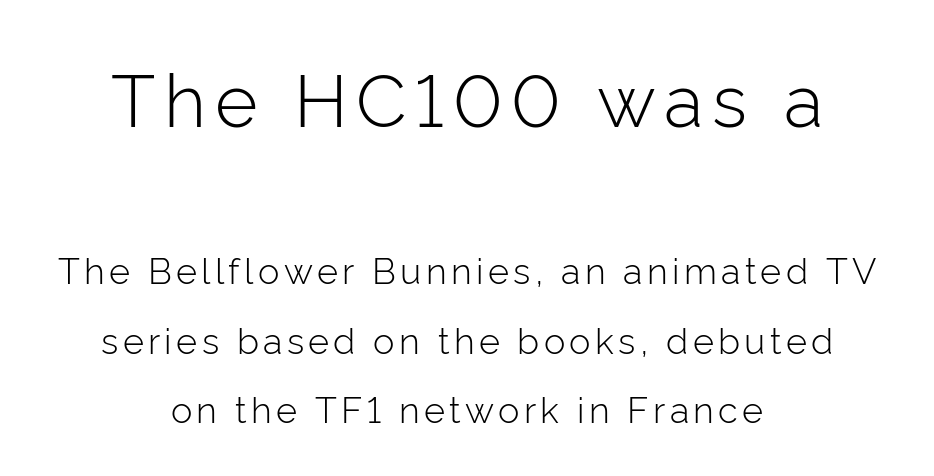
The image shows 73 px light sans-serif type, upright; set centered, loose line spacing (1.93x), not underlined; the first (top) block is 2.03x larger; low stroke contrast and a medium x-height.
